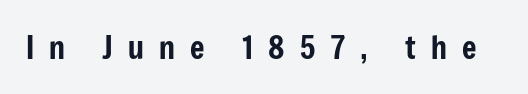
Q: Is the text italic (slanted)? A: No, it is upright.
Q: Is the typeface a serif or a sans-serif typeface? A: Sans-serif.
Q: Is the text underlined? A: No.
Q: Is the spacing between letters normal or unusually wide? A: Unusually wide.
Q: Width (condensed, normal, or wide)? A: Condensed.
Q: Stroke contrast? A: Low.
Q: x-height? A: Medium.
Q: Monospaced? A: No.
